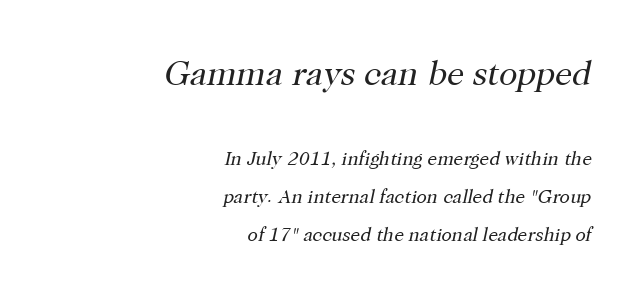
Q: Is the text bold? A: No.
Q: Is the text italic (slanted)? A: Yes, it leans right by about 12 degrees.
Q: Is the typeface a serif or a sans-serif typeface? A: Serif.
Q: Is the text underlined? A: No.
Q: How is the paragraph aligned? A: Right-aligned.
Q: Is the spacing between letters normal or unusually wide? A: Normal.
Q: Is the spacing between lines tight, normal or loose? A: Loose.
Q: Which block of text is set in a larger size, the first (top) or the second (bottom)? A: The first (top) one.
Q: Width (condensed, normal, or wide)? A: Normal.
Q: Stroke contrast? A: High.
Q: x-height? A: Medium.
Q: Monospaced? A: No.
